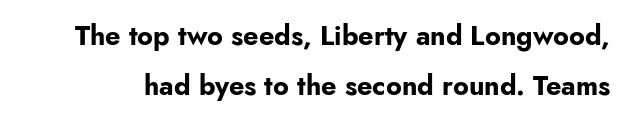
You'd pick this weight for a headline — it's a proper bold. Bare-footed words on every line. Posture: upright roman. Honestly, the letter spacing is just normal — you wouldn't notice it.
